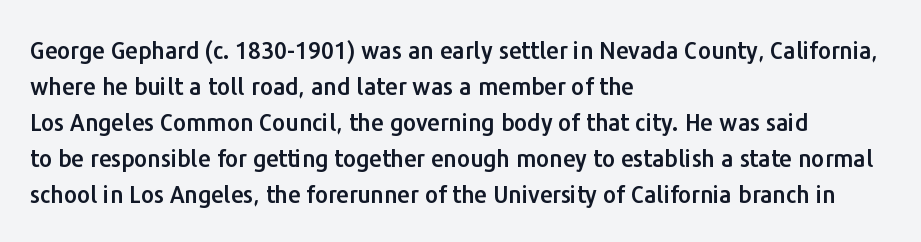
Q: Is the text italic (slanted)? A: No, it is upright.
Q: Is the text underlined? A: No.
Q: How is the paragraph aligned? A: Left-aligned.
Q: Is the spacing between letters normal or unusually wide? A: Normal.
Q: Is the spacing between lines tight, normal or loose? A: Normal.
